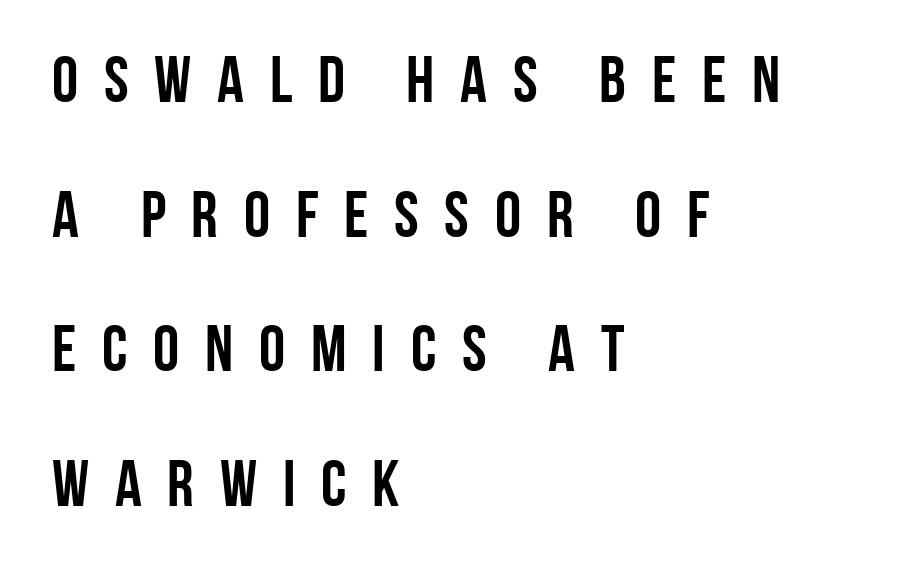
{"serif": "no", "italic": "no", "bold": "yes", "weight": "semibold", "width": "condensed", "stroke_contrast": "low", "x_height": "large", "monospaced": "no", "underline": "no", "align": "left", "line_spacing": "loose", "line_spacing_ratio": 2.04, "letter_spacing": "wide", "letter_spacing_em": 0.39, "glyph_px": 66}
